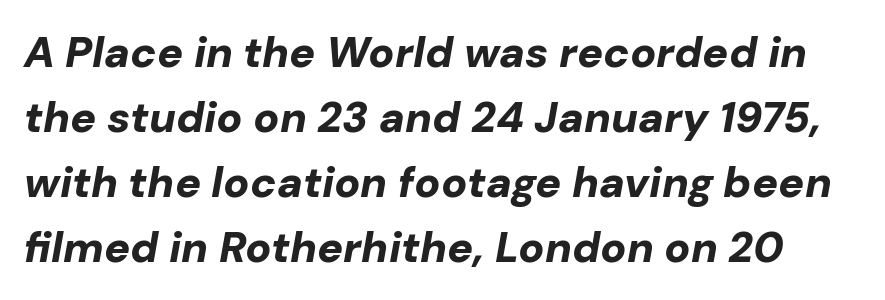
{"italic": "yes", "lean": "right", "slant_degrees": 10, "bold": "yes", "weight": "bold", "width": "normal", "stroke_contrast": "low", "x_height": "medium", "monospaced": "no", "underline": "no", "line_spacing": "normal", "line_spacing_ratio": 1.51, "letter_spacing": "normal", "letter_spacing_em": 0.0, "glyph_px": 43}
